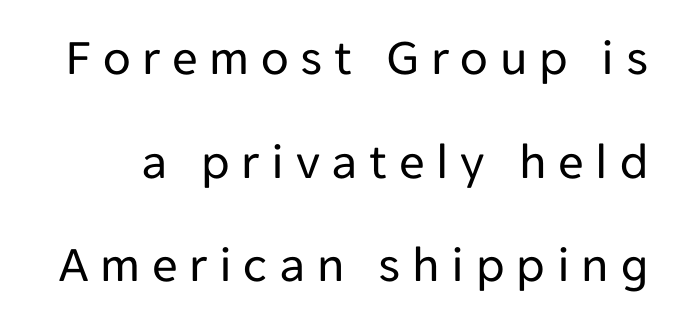
The image shows 51 px regular-weight sans-serif type, upright; set loose line spacing (2.03x), unusually wide letter spacing (+0.23 em), not underlined; low stroke contrast and a medium x-height.
